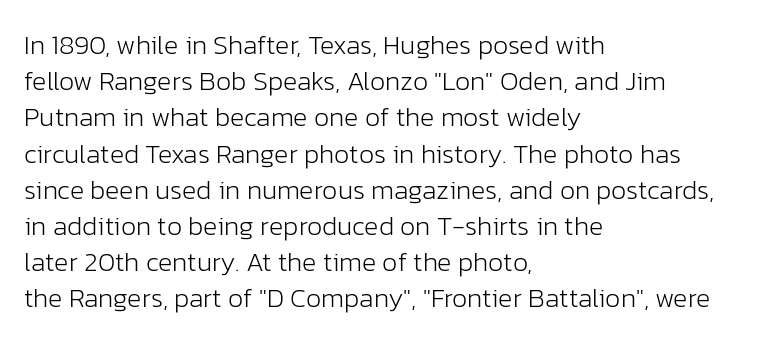
The image shows 27 px text type, upright; set left-aligned, normal line spacing (1.34x), normal letter spacing, not underlined.
